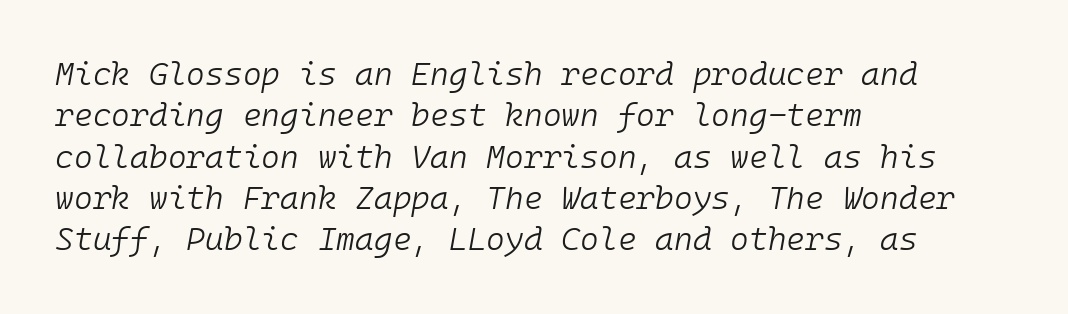
{"italic": "yes", "lean": "right", "slant_degrees": 10, "bold": "no", "weight": "light", "width": "normal", "stroke_contrast": "low", "x_height": "medium", "monospaced": "yes", "underline": "no", "align": "left", "line_spacing": "normal", "line_spacing_ratio": 1.29, "letter_spacing": "normal", "letter_spacing_em": 0.0, "glyph_px": 32}
